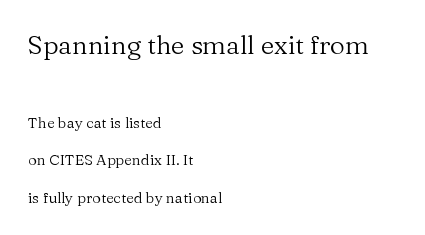
Q: Is the text bold? A: No.
Q: Is the text italic (slanted)? A: No, it is upright.
Q: Is the text underlined? A: No.
Q: How is the paragraph aligned? A: Left-aligned.
Q: Is the spacing between letters normal or unusually wide? A: Normal.
Q: Is the spacing between lines tight, normal or loose? A: Loose.
Q: Which block of text is set in a larger size, the first (top) or the second (bottom)? A: The first (top) one.
